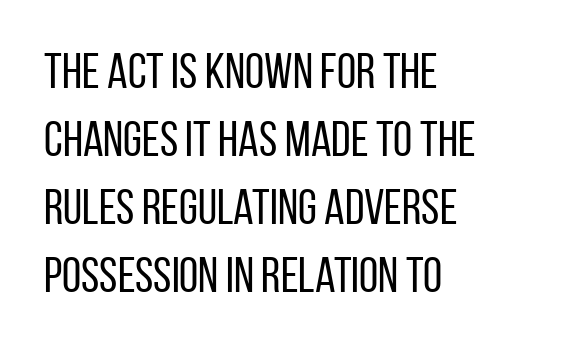
Q: Is the text bold? A: No.
Q: Is the text italic (slanted)? A: No, it is upright.
Q: Is the typeface a serif or a sans-serif typeface? A: Sans-serif.
Q: Is the text underlined? A: No.
Q: How is the paragraph aligned? A: Left-aligned.
Q: Is the spacing between letters normal or unusually wide? A: Normal.
Q: Is the spacing between lines tight, normal or loose? A: Normal.
Q: Width (condensed, normal, or wide)? A: Condensed.
Q: Stroke contrast? A: Low.
Q: x-height? A: Large.
Q: Monospaced? A: No.
